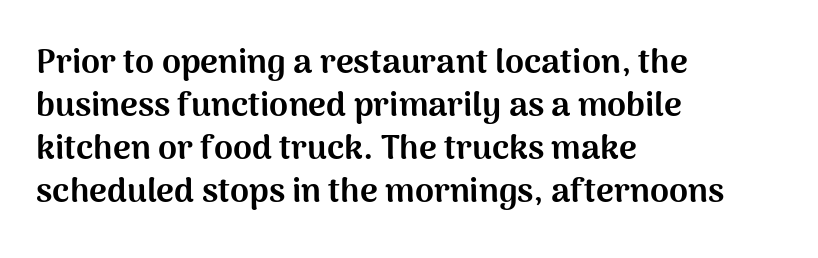
The image shows 34 px bold sans-serif type, upright; set left-aligned, normal line spacing (1.26x), normal letter spacing, not underlined; medium stroke contrast and a medium x-height.
